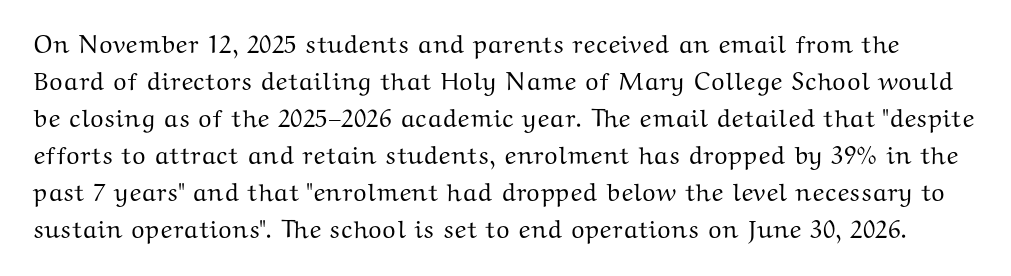
Vertical strokes here are truly vertical. Tracking here is standard; glyphs follow each other at the usual distance. The passage shown is not underscored anywhere. Is there much room between lines? A standard amount, neither cramped nor airy.
